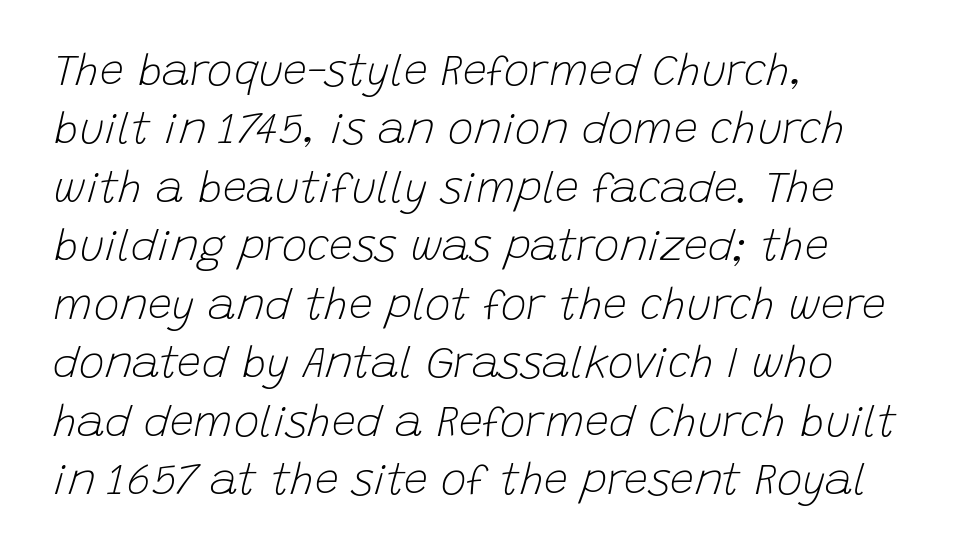
Q: Is the text bold? A: No.
Q: Is the text italic (slanted)? A: Yes, it leans right by about 15 degrees.
Q: Is the text underlined? A: No.
Q: How is the paragraph aligned? A: Left-aligned.
Q: Is the spacing between letters normal or unusually wide? A: Normal.
Q: Is the spacing between lines tight, normal or loose? A: Normal.
Q: Width (condensed, normal, or wide)? A: Normal.
Q: Stroke contrast? A: Low.
Q: x-height? A: Large.
Q: Monospaced? A: No.
